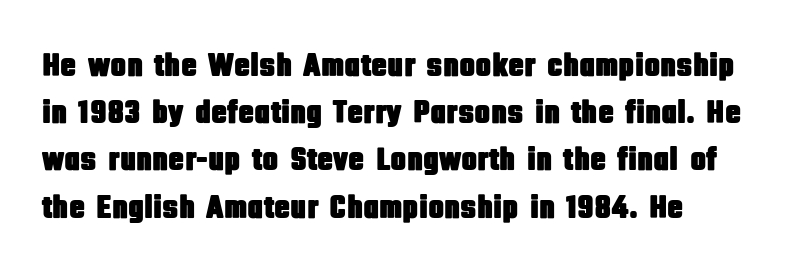
{"serif": "no", "italic": "no", "width": "condensed", "stroke_contrast": "low", "x_height": "large", "monospaced": "no", "underline": "no", "line_spacing": "normal", "line_spacing_ratio": 1.43, "letter_spacing": "normal", "letter_spacing_em": 0.0, "glyph_px": 33}
